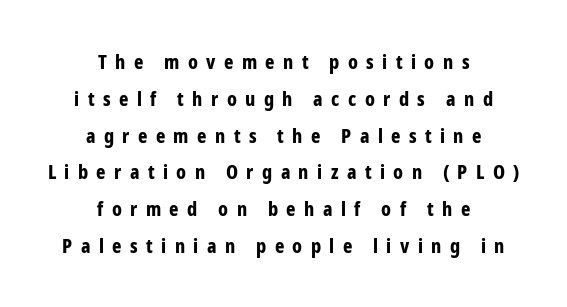
Q: Is the text bold? A: Yes.
Q: Is the text italic (slanted)? A: No, it is upright.
Q: Is the text underlined? A: No.
Q: How is the paragraph aligned? A: Centered.
Q: Is the spacing between letters normal or unusually wide? A: Unusually wide.
